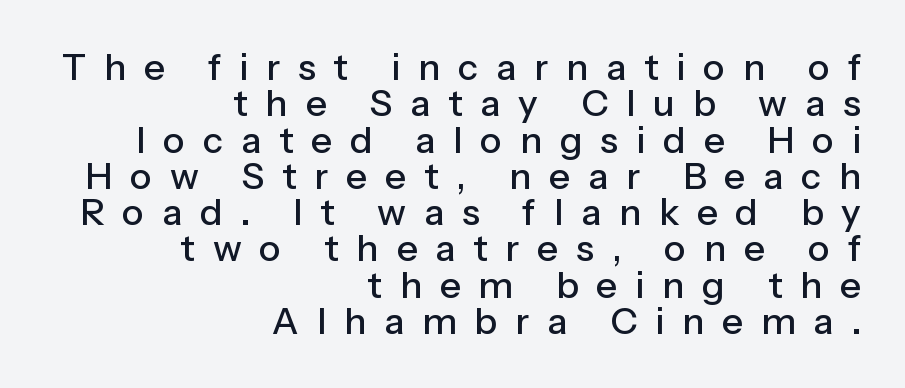
Q: Is the text italic (slanted)? A: No, it is upright.
Q: Is the typeface a serif or a sans-serif typeface? A: Sans-serif.
Q: Is the text underlined? A: No.
Q: How is the paragraph aligned? A: Right-aligned.
Q: Is the spacing between letters normal or unusually wide? A: Unusually wide.
Q: Is the spacing between lines tight, normal or loose? A: Tight.
Q: Width (condensed, normal, or wide)? A: Normal.
Q: Stroke contrast? A: Low.
Q: x-height? A: Medium.
Q: Monospaced? A: No.
